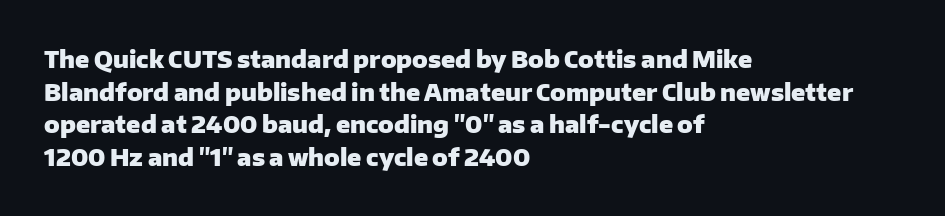
The image shows 23 px bold type, upright; set left-aligned, normal line spacing (1.42x), normal letter spacing, not underlined.
